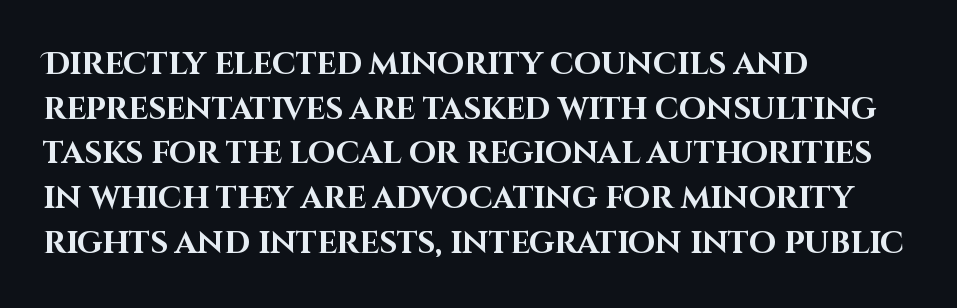
{"serif": "no", "italic": "no", "bold": "yes", "weight": "bold", "width": "normal", "stroke_contrast": "high", "x_height": "large", "monospaced": "no", "underline": "no", "align": "left", "line_spacing": "normal", "line_spacing_ratio": 1.44, "letter_spacing": "normal", "letter_spacing_em": 0.0, "glyph_px": 31}
